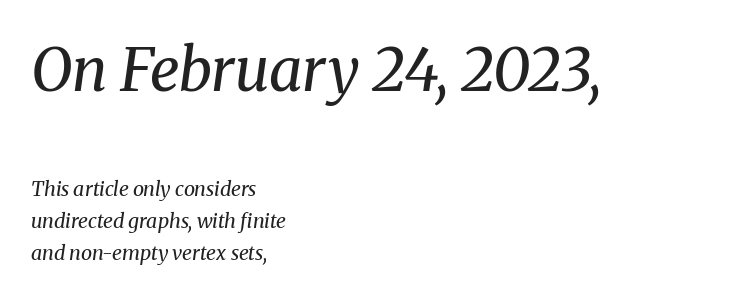
Compared with a typical body face, this is equally light or lighter still. An italicized treatment has been applied to the whole sample. Do the characters align in a grid? No, the font is proportional. The space beneath each line is pristine and unruled. Caption: multi-line text, flush left, ragged right.
